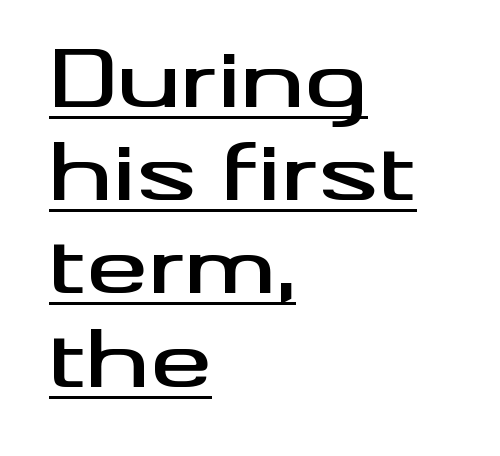
Q: Is the text italic (slanted)? A: No, it is upright.
Q: Is the typeface a serif or a sans-serif typeface? A: Sans-serif.
Q: Is the text underlined? A: Yes.
Q: How is the paragraph aligned? A: Left-aligned.
Q: Is the spacing between letters normal or unusually wide? A: Normal.
Q: Width (condensed, normal, or wide)? A: Wide.
Q: Stroke contrast? A: Medium.
Q: x-height? A: Small.
Q: Monospaced? A: No.
